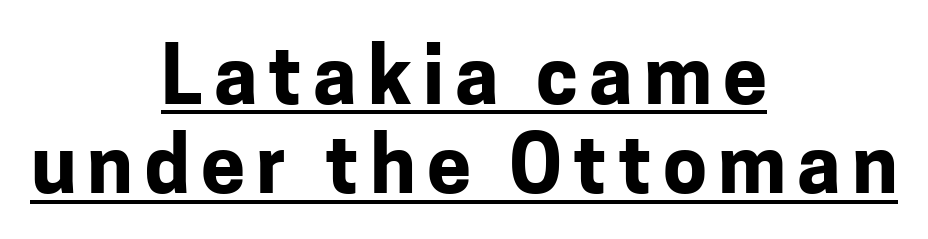
Q: Is the text bold? A: Yes.
Q: Is the text italic (slanted)? A: No, it is upright.
Q: Is the typeface a serif or a sans-serif typeface? A: Sans-serif.
Q: Is the text underlined? A: Yes.
Q: How is the paragraph aligned? A: Centered.
Q: Is the spacing between lines tight, normal or loose? A: Tight.
Q: Width (condensed, normal, or wide)? A: Normal.
Q: Stroke contrast? A: Low.
Q: x-height? A: Medium.
Q: Monospaced? A: No.
